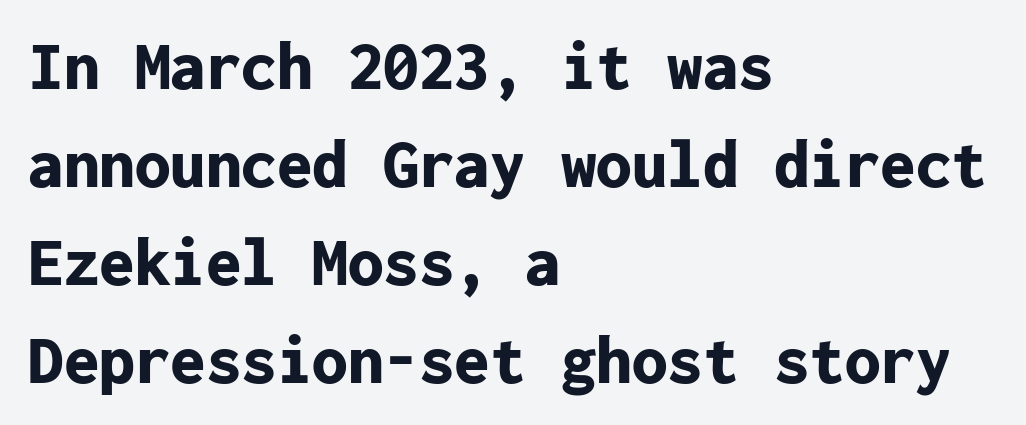
The image shows 71 px bold sans-serif type, upright, monospaced; set left-aligned, normal line spacing (1.38x), normal letter spacing, not underlined; low stroke contrast and a medium x-height.
